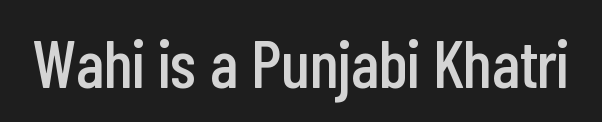
{"serif": "no", "italic": "no", "width": "condensed", "stroke_contrast": "low", "x_height": "medium", "monospaced": "no", "underline": "no", "letter_spacing": "normal", "letter_spacing_em": 0.0, "glyph_px": 68}
